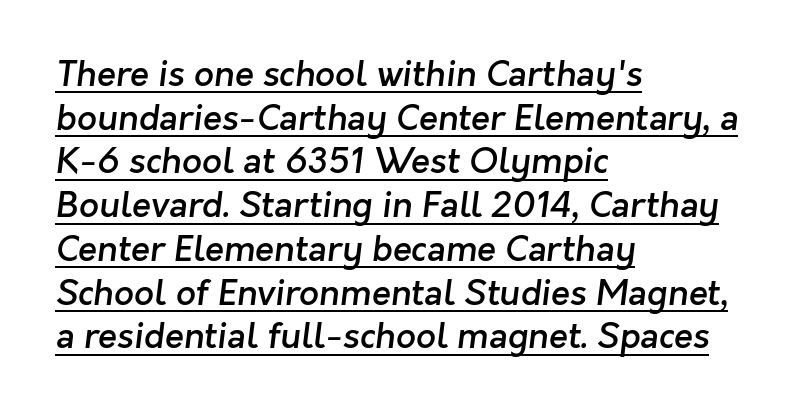
Q: Is the text bold? A: Semi-bold.
Q: Is the typeface a serif or a sans-serif typeface? A: Sans-serif.
Q: Is the text underlined? A: Yes.
Q: How is the paragraph aligned? A: Left-aligned.
Q: Is the spacing between letters normal or unusually wide? A: Normal.
Q: Is the spacing between lines tight, normal or loose? A: Normal.
Q: Width (condensed, normal, or wide)? A: Normal.
Q: Stroke contrast? A: Low.
Q: x-height? A: Medium.
Q: Monospaced? A: No.
